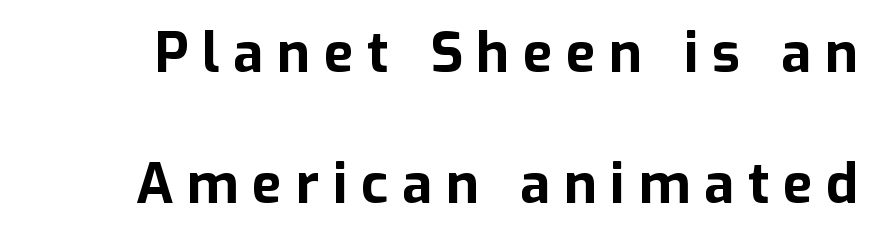
The image shows 55 px bold sans-serif type, upright; set loose line spacing (2.38x), unusually wide letter spacing (+0.25 em), not underlined; low stroke contrast and a medium x-height.
